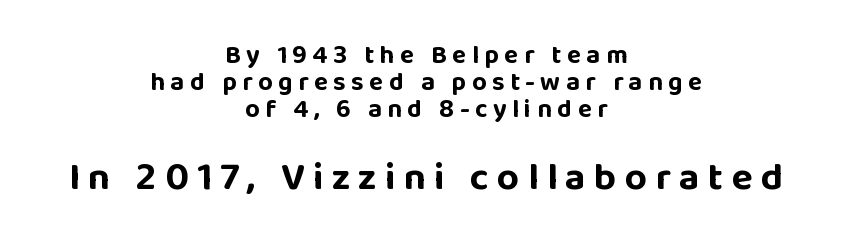
The passage shown is typeset with a sans-serif family. Spacing verdict: proportional, widths tailored to each character. Rows of type sit shoulder to shoulder in the vertical direction. Top chunk: small. Bottom chunk: large. If you folded the block vertically in half, each line would mirror itself in length.
